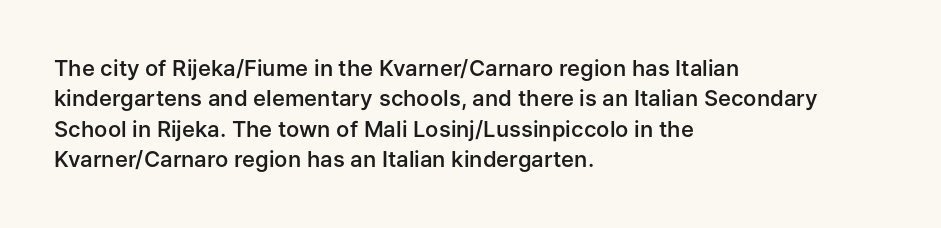
The lines sit at an ordinary, default distance from one another. Letter spacing: default. Check under the words: just untouched page. In terms of weight, the rendering is demibold, just under bold. Short and long lines alike share a common starting point at left. Quick note: not italic, upright.
